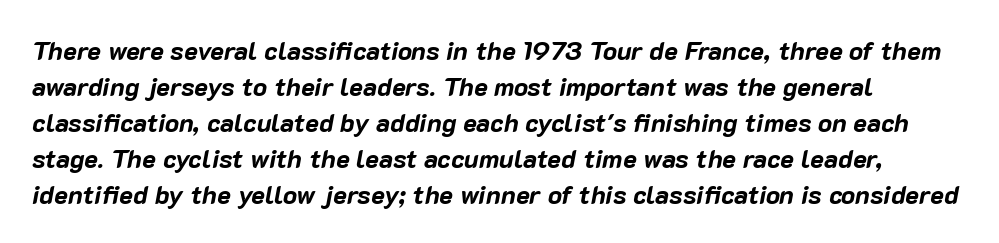
The image shows 26 px bold type, italic (leaning right); set normal line spacing (1.38x), normal letter spacing, not underlined.
